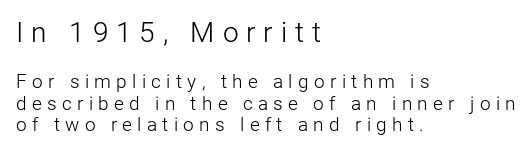
Q: Is the text bold? A: No.
Q: Is the text italic (slanted)? A: No, it is upright.
Q: Is the typeface a serif or a sans-serif typeface? A: Sans-serif.
Q: Is the text underlined? A: No.
Q: How is the paragraph aligned? A: Left-aligned.
Q: Is the spacing between letters normal or unusually wide? A: Unusually wide.
Q: Is the spacing between lines tight, normal or loose? A: Tight.
Q: Which block of text is set in a larger size, the first (top) or the second (bottom)? A: The first (top) one.
Q: Width (condensed, normal, or wide)? A: Normal.
Q: Stroke contrast? A: Low.
Q: x-height? A: Medium.
Q: Monospaced? A: No.
